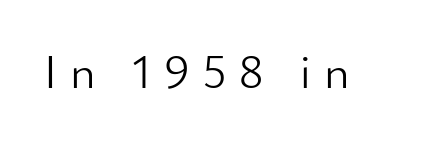
No extra ink here — the face is not bold. Type without underlining. These lines are composed in type without serifs. The horizontal fit of the characters is loose and conspicuously gappy. Do the characters align in a grid? No, the font is proportional. Does the lettering tilt? It doesn't — this is upright.
